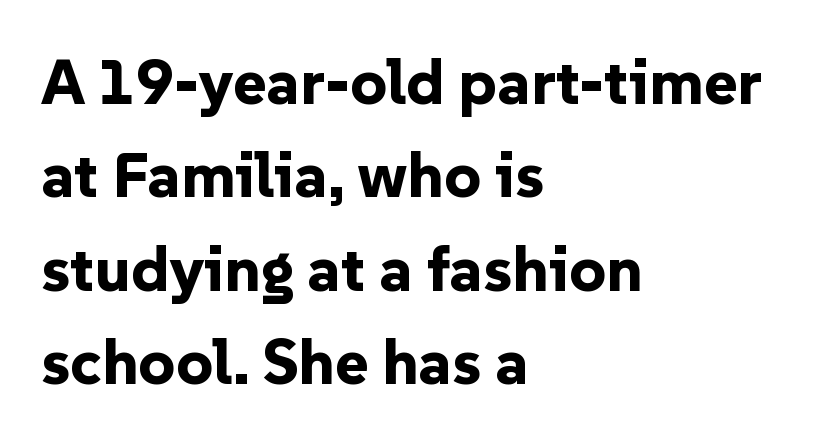
Q: Is the text bold? A: Yes.
Q: Is the text italic (slanted)? A: No, it is upright.
Q: Is the typeface a serif or a sans-serif typeface? A: Sans-serif.
Q: Is the text underlined? A: No.
Q: How is the paragraph aligned? A: Left-aligned.
Q: Is the spacing between letters normal or unusually wide? A: Normal.
Q: Is the spacing between lines tight, normal or loose? A: Normal.
Q: Width (condensed, normal, or wide)? A: Normal.
Q: Stroke contrast? A: Low.
Q: x-height? A: Medium.
Q: Monospaced? A: No.
